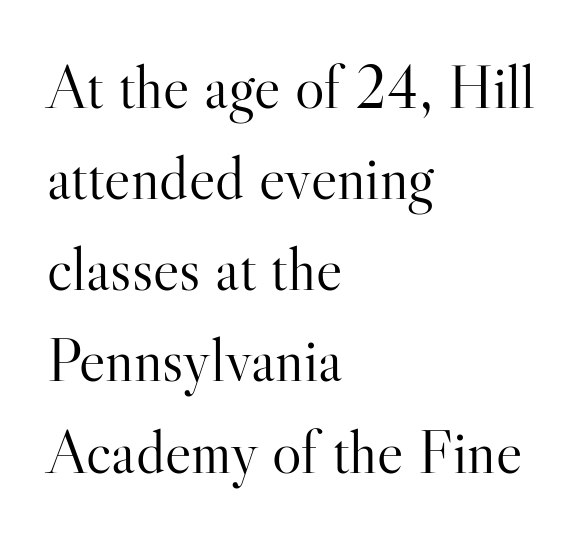
The image shows 62 px light serif type, upright; set left-aligned, normal line spacing (1.47x), normal letter spacing, not underlined; high stroke contrast and a small x-height.
